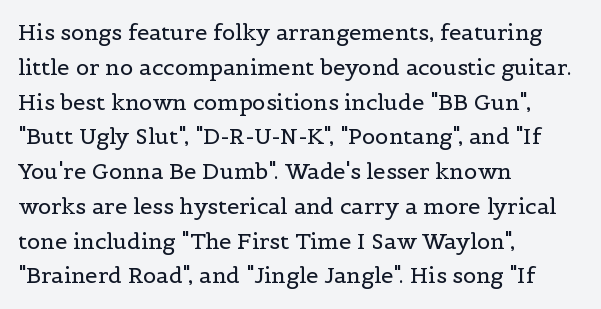
The image shows 22 px text type, upright; set left-aligned, normal line spacing (1.58x), normal letter spacing, not underlined.
